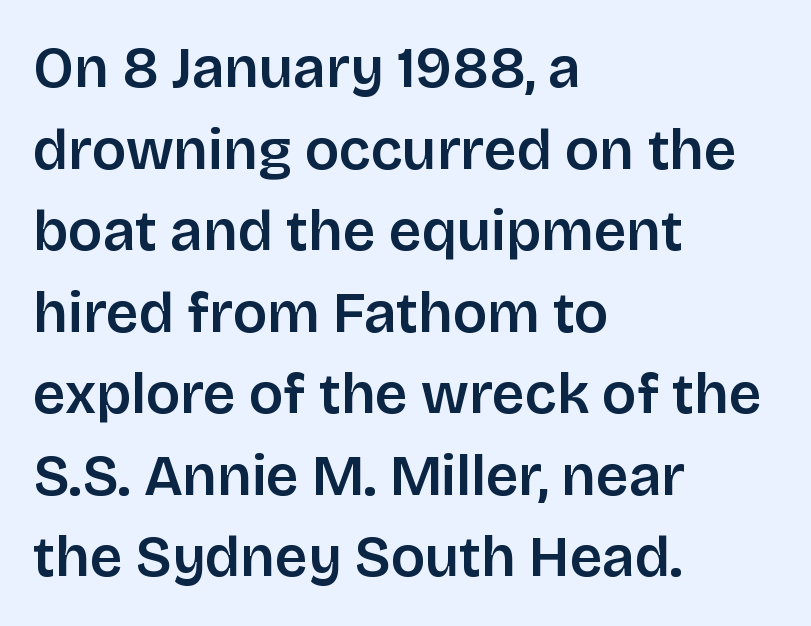
Q: Is the text italic (slanted)? A: No, it is upright.
Q: Is the typeface a serif or a sans-serif typeface? A: Sans-serif.
Q: Is the text underlined? A: No.
Q: How is the paragraph aligned? A: Left-aligned.
Q: Is the spacing between letters normal or unusually wide? A: Normal.
Q: Is the spacing between lines tight, normal or loose? A: Normal.
Q: Width (condensed, normal, or wide)? A: Normal.
Q: Stroke contrast? A: Low.
Q: x-height? A: Large.
Q: Monospaced? A: No.
